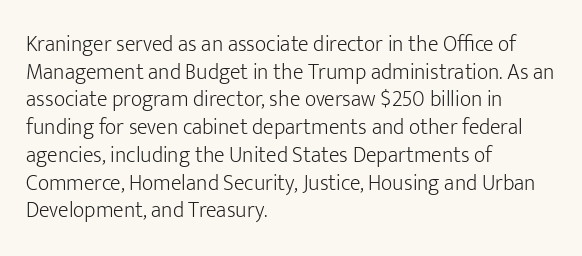
Q: Is the text bold? A: No.
Q: Is the text italic (slanted)? A: No, it is upright.
Q: Is the text underlined? A: No.
Q: How is the paragraph aligned? A: Left-aligned.
Q: Is the spacing between letters normal or unusually wide? A: Normal.
Q: Is the spacing between lines tight, normal or loose? A: Normal.
